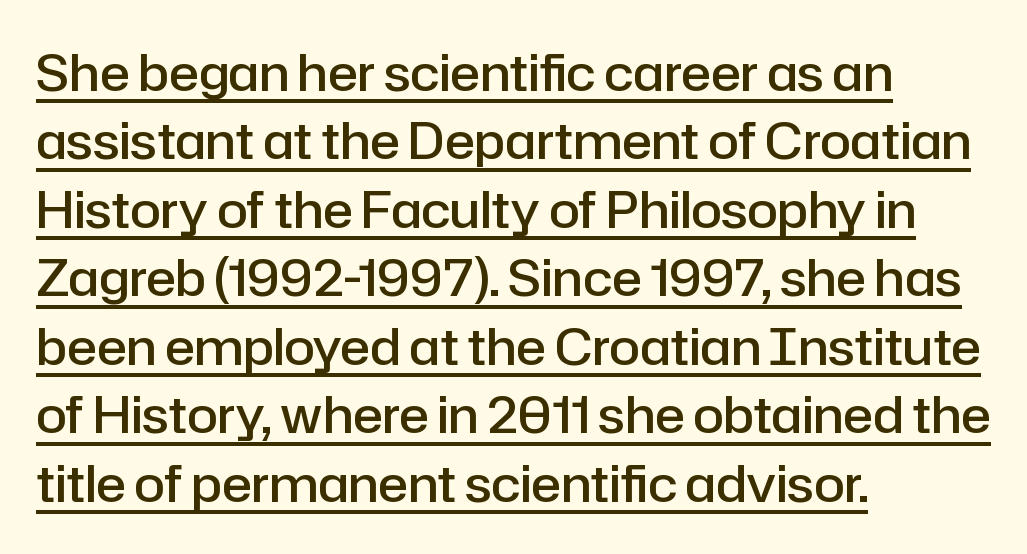
Q: Is the text bold? A: Semi-bold.
Q: Is the text italic (slanted)? A: No, it is upright.
Q: Is the typeface a serif or a sans-serif typeface? A: Sans-serif.
Q: Is the text underlined? A: Yes.
Q: How is the paragraph aligned? A: Left-aligned.
Q: Is the spacing between letters normal or unusually wide? A: Normal.
Q: Is the spacing between lines tight, normal or loose? A: Normal.
Q: Width (condensed, normal, or wide)? A: Normal.
Q: Stroke contrast? A: Low.
Q: x-height? A: Medium.
Q: Monospaced? A: No.
